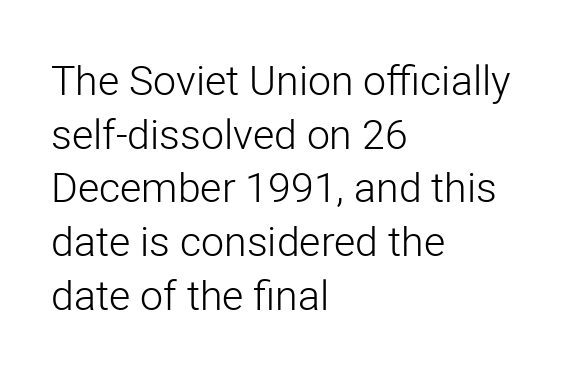
The type sits square on the baseline with zero lean. The face looks like a standard text weight, possibly lighter. Nothing sits at the stroke ends, so this counts as sans-serif. What stands out about the letter spacing? Nothing — it is the standard amount.
